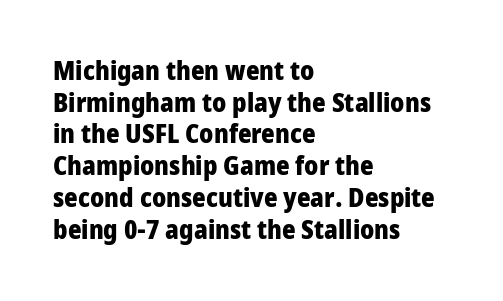
{"italic": "no", "bold": "yes", "underline": "no", "align": "left", "line_spacing_ratio": 1.22, "letter_spacing": "normal", "letter_spacing_em": 0.0, "glyph_px": 26}
